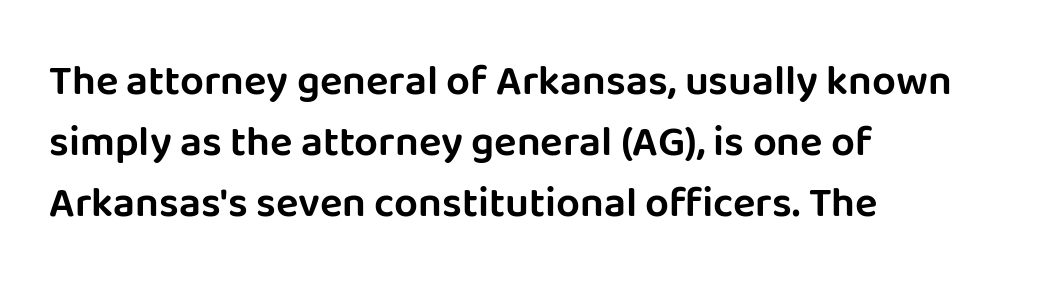
Q: Is the text italic (slanted)? A: No, it is upright.
Q: Is the typeface a serif or a sans-serif typeface? A: Sans-serif.
Q: Is the text underlined? A: No.
Q: How is the paragraph aligned? A: Left-aligned.
Q: Is the spacing between letters normal or unusually wide? A: Normal.
Q: Is the spacing between lines tight, normal or loose? A: Normal.
Q: Width (condensed, normal, or wide)? A: Normal.
Q: Stroke contrast? A: Low.
Q: x-height? A: Large.
Q: Monospaced? A: No.
